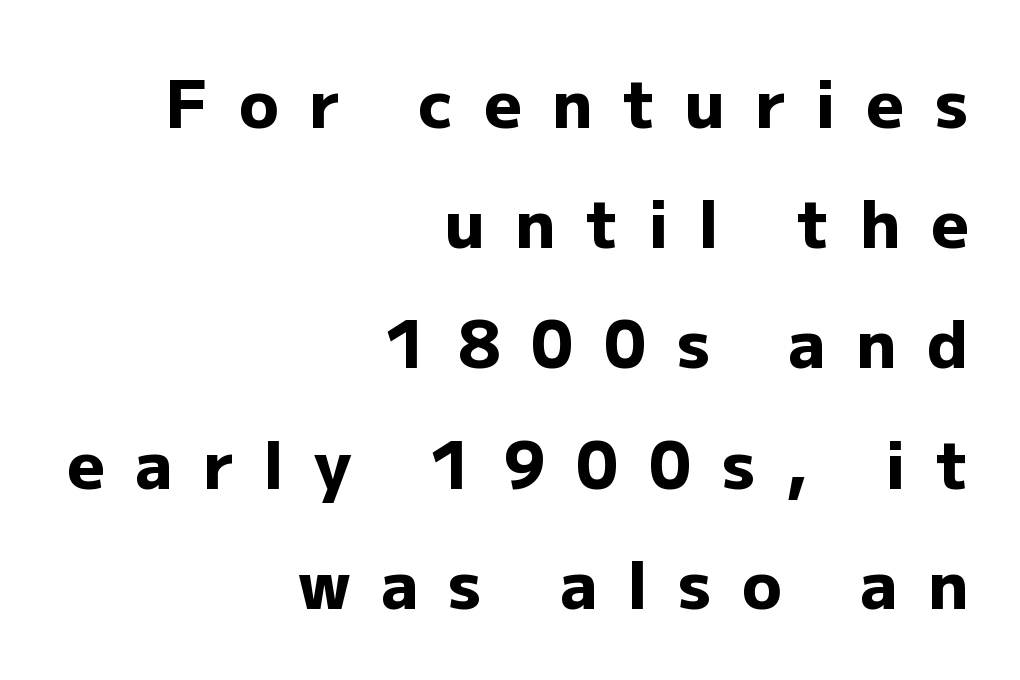
The image shows 65 px heavy sans-serif type, upright; set right-aligned, line spacing 1.85x, unusually wide letter spacing (+0.47 em), not underlined; low stroke contrast and a medium x-height.
